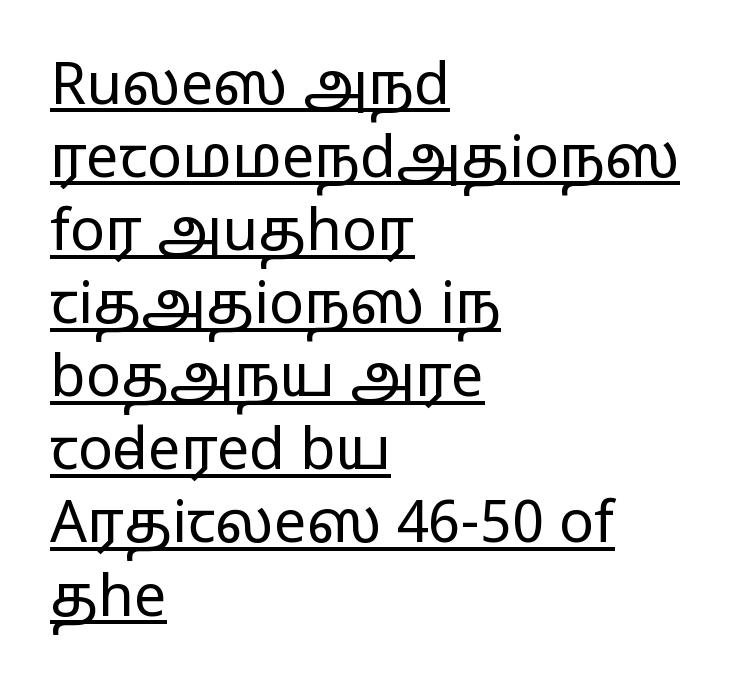
Q: Is the text bold? A: No.
Q: Is the text italic (slanted)? A: No, it is upright.
Q: Is the typeface a serif or a sans-serif typeface? A: Sans-serif.
Q: Is the text underlined? A: Yes.
Q: How is the paragraph aligned? A: Left-aligned.
Q: Is the spacing between letters normal or unusually wide? A: Normal.
Q: Is the spacing between lines tight, normal or loose? A: Normal.
Q: Width (condensed, normal, or wide)? A: Wide.
Q: Stroke contrast? A: Low.
Q: x-height? A: Medium.
Q: Monospaced? A: No.
